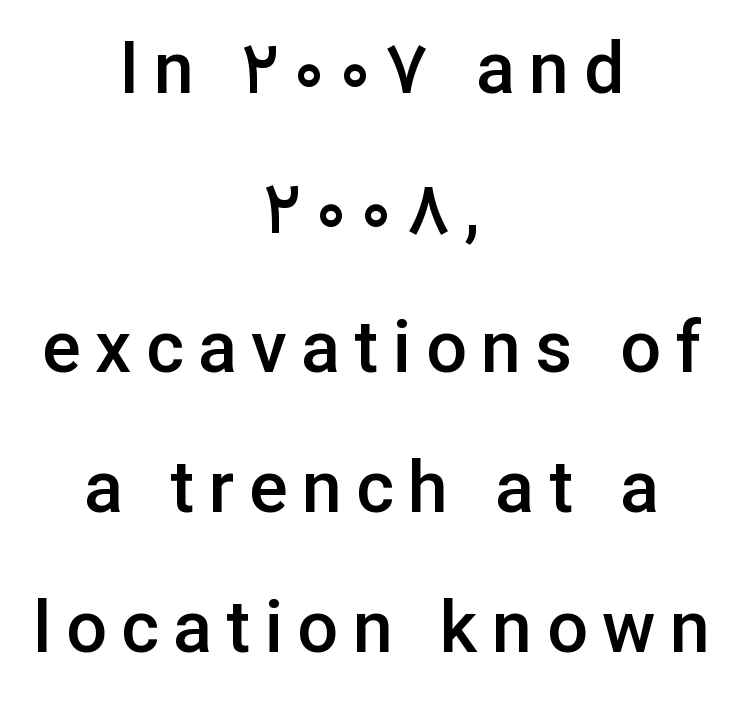
The image shows 72 px semibold sans-serif type, upright; set centered, loose line spacing (1.94x), unusually wide letter spacing (+0.2 em), not underlined; low stroke contrast and a medium x-height.
